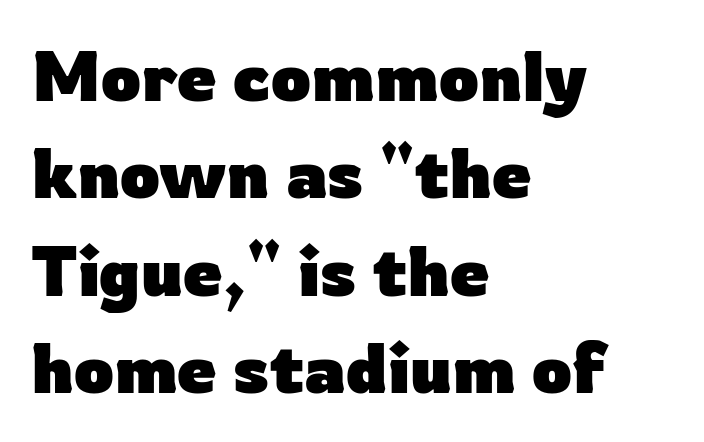
Just letters on the line, the space beneath them empty. How would I describe the line gaps? Plain and ordinary. Inter-character spacing is left at the font's built-in metrics. You'd pick this weight for a headline — it's a proper bold. Ordinary non-slanted type is in use. Stroke terminals: plain, sans-serif.
